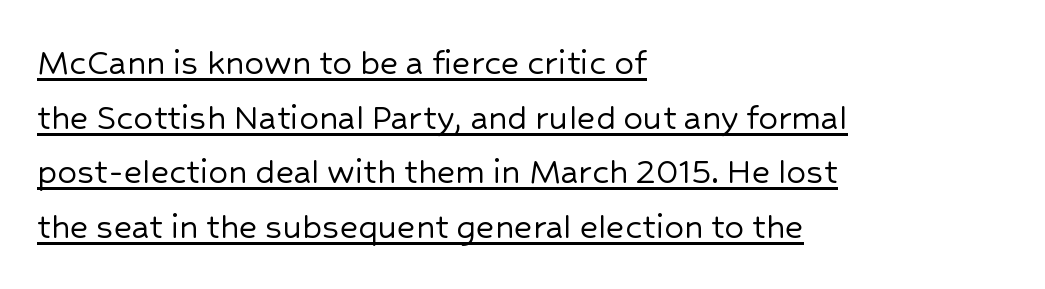
Q: Is the text italic (slanted)? A: No, it is upright.
Q: Is the typeface a serif or a sans-serif typeface? A: Sans-serif.
Q: Is the text underlined? A: Yes.
Q: How is the paragraph aligned? A: Left-aligned.
Q: Is the spacing between letters normal or unusually wide? A: Normal.
Q: Is the spacing between lines tight, normal or loose? A: Normal.
Q: Width (condensed, normal, or wide)? A: Normal.
Q: Stroke contrast? A: Low.
Q: x-height? A: Medium.
Q: Monospaced? A: No.
